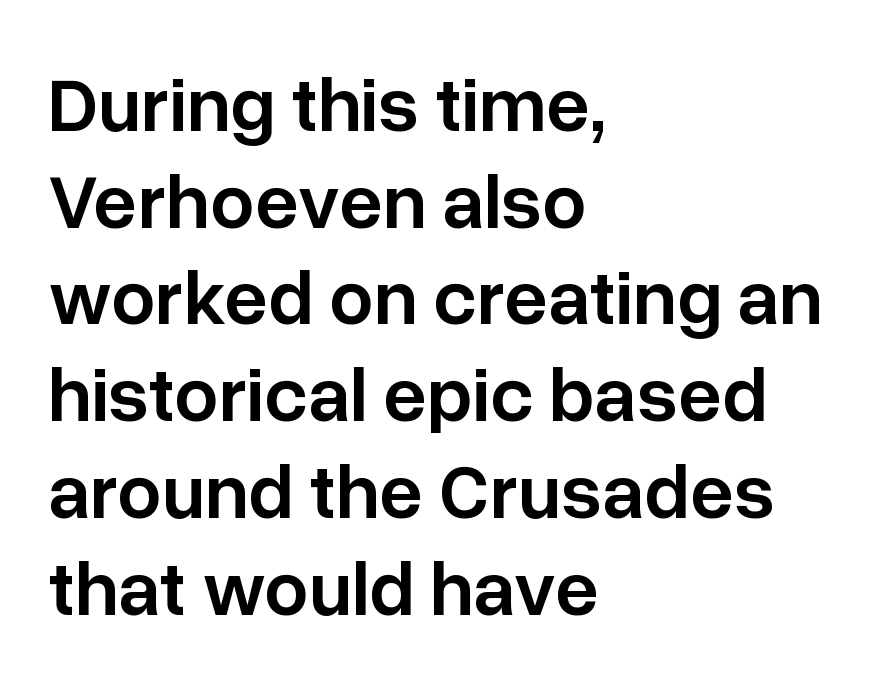
{"serif": "no", "italic": "no", "bold": "semi", "weight": "semibold", "width": "normal", "stroke_contrast": "low", "x_height": "medium", "monospaced": "no", "underline": "no", "align": "left", "line_spacing_ratio": 1.24, "letter_spacing": "normal", "letter_spacing_em": 0.0, "glyph_px": 78}
